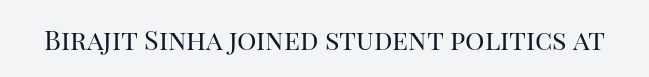
Has an underline been added? It has not. The type is set solid horizontally, with unmodified tracking. The characters are drawn with everyday or finer stroke widths. Every character sits straight up, as roman type does.
